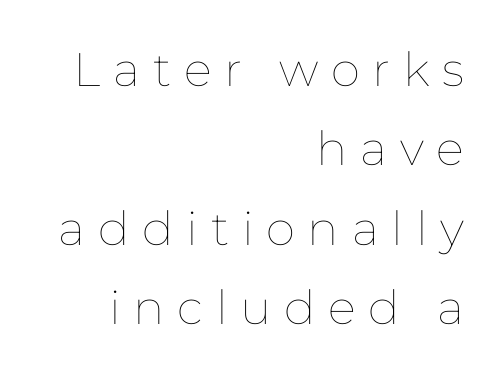
The image shows 47 px thin type, upright; set right-aligned, normal line spacing (1.69x), unusually wide letter spacing (+0.27 em), not underlined; low stroke contrast and a medium x-height.
